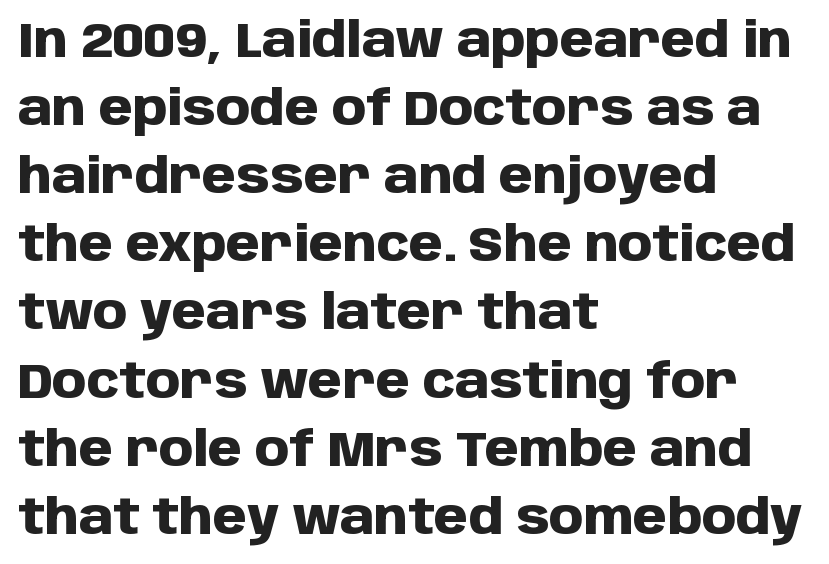
Q: Is the text bold? A: Yes.
Q: Is the text italic (slanted)? A: No, it is upright.
Q: Is the typeface a serif or a sans-serif typeface? A: Sans-serif.
Q: Is the text underlined? A: No.
Q: How is the paragraph aligned? A: Left-aligned.
Q: Is the spacing between letters normal or unusually wide? A: Normal.
Q: Is the spacing between lines tight, normal or loose? A: Normal.
Q: Width (condensed, normal, or wide)? A: Normal.
Q: Stroke contrast? A: Low.
Q: x-height? A: Large.
Q: Monospaced? A: No.
